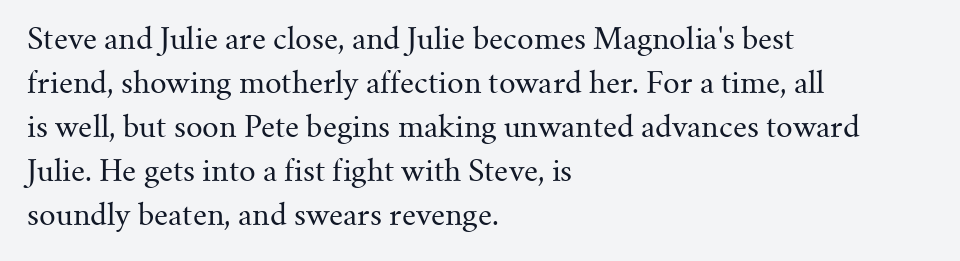
The image shows 29 px regular-weight serif type, upright; set left-aligned, normal line spacing (1.52x), normal letter spacing, not underlined; medium stroke contrast and a small x-height.
